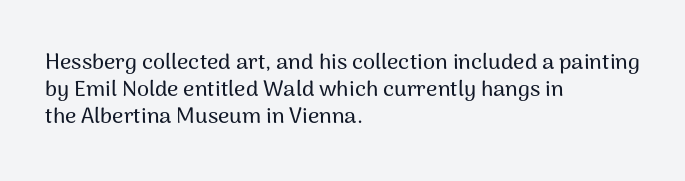
Q: Is the text italic (slanted)? A: No, it is upright.
Q: Is the text underlined? A: No.
Q: How is the paragraph aligned? A: Left-aligned.
Q: Is the spacing between letters normal or unusually wide? A: Normal.
